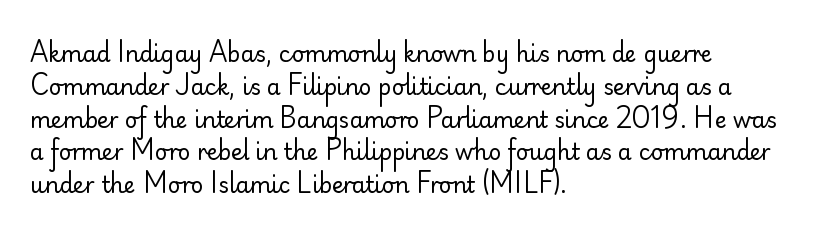
The image shows 22 px text type, upright; set left-aligned, normal line spacing (1.49x), normal letter spacing, not underlined.
